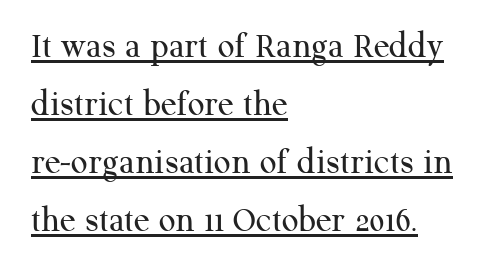
The image shows 37 px regular-weight serif type, upright; set left-aligned, normal line spacing (1.57x), normal letter spacing, underlined; medium stroke contrast and a medium x-height.
